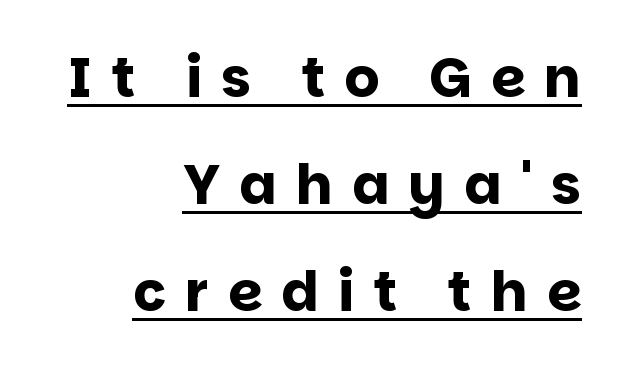
The image shows 55 px bold sans-serif type, upright; set right-aligned, loose line spacing (1.95x), unusually wide letter spacing (+0.35 em), underlined; low stroke contrast and a large x-height.
